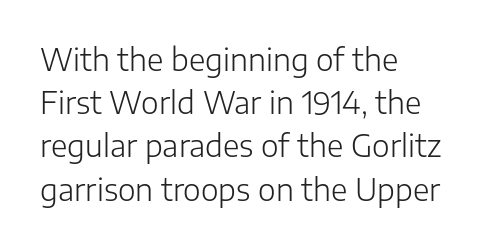
The space beneath each line is pristine and unruled. The lines in this sample share a left origin and differ only in where they stop. The letters stand upright; this is a roman face. Is there much room between lines? A standard amount, neither cramped nor airy. Observe the ordinary spacing: letters are neighbours, not strangers. These lines are composed in type without serifs.
